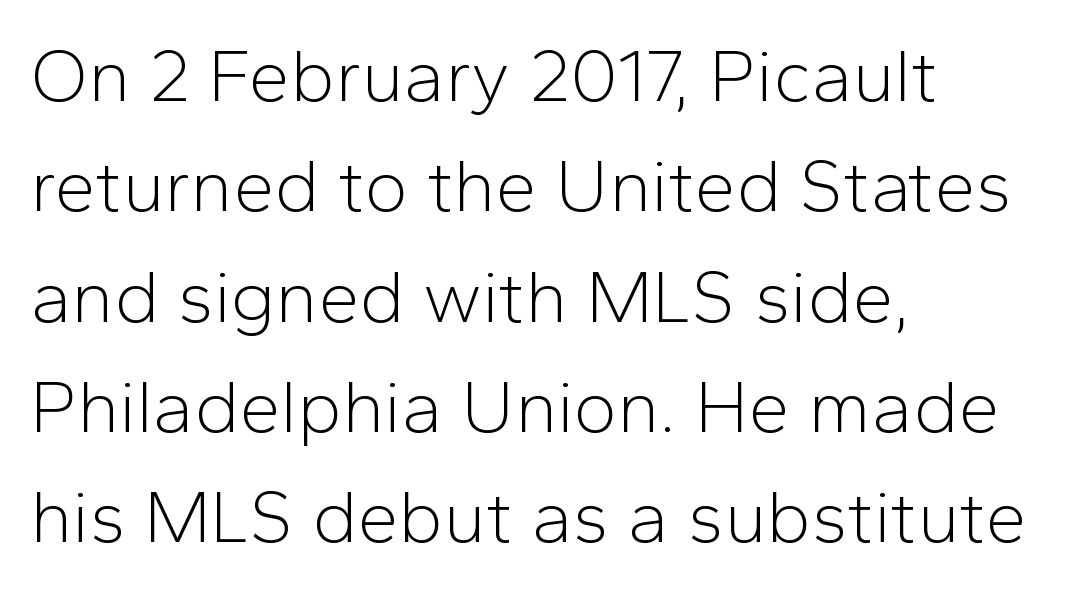
{"serif": "no", "italic": "no", "bold": "no", "weight": "light", "width": "normal", "stroke_contrast": "low", "x_height": "medium", "monospaced": "no", "underline": "no", "align": "left", "line_spacing": "normal", "line_spacing_ratio": 1.49, "letter_spacing": "normal", "letter_spacing_em": 0.0, "glyph_px": 74}
